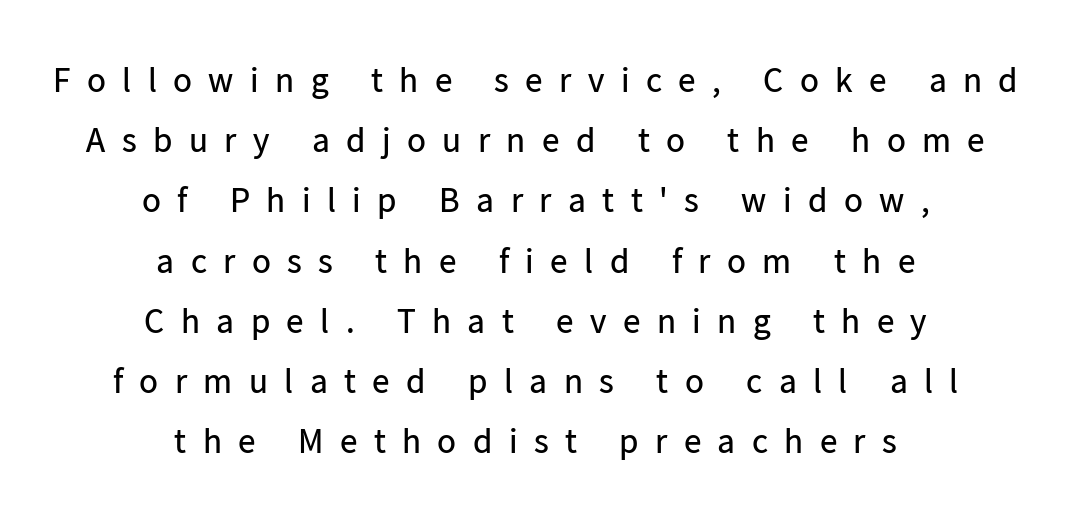
Centered paragraph, ragged on both sides. No heavy texture on the line: the type isn't bold. The font's upright variant was chosen for this text. This sample has the flowing, uneven cadence of proportional lettering. The passage shown is not underscored anywhere. Unlike a traditional serif, this face leaves its strokes unadorned.
